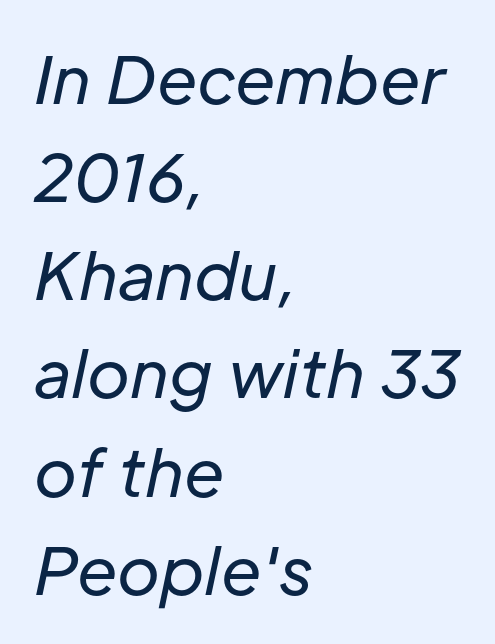
{"italic": "yes", "lean": "right", "slant_degrees": 12, "bold": "no", "weight": "regular", "width": "normal", "stroke_contrast": "low", "x_height": "medium", "monospaced": "no", "underline": "no", "align": "left", "line_spacing": "normal", "line_spacing_ratio": 1.51, "letter_spacing": "normal", "letter_spacing_em": 0.0, "glyph_px": 65}
